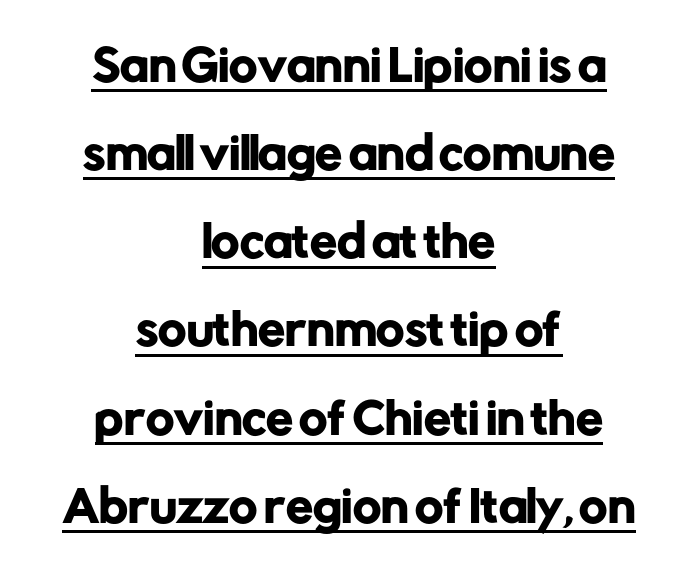
The image shows 43 px sans-serif type, upright; set centered, loose line spacing (2.05x), normal letter spacing, underlined; low stroke contrast and a medium x-height.
